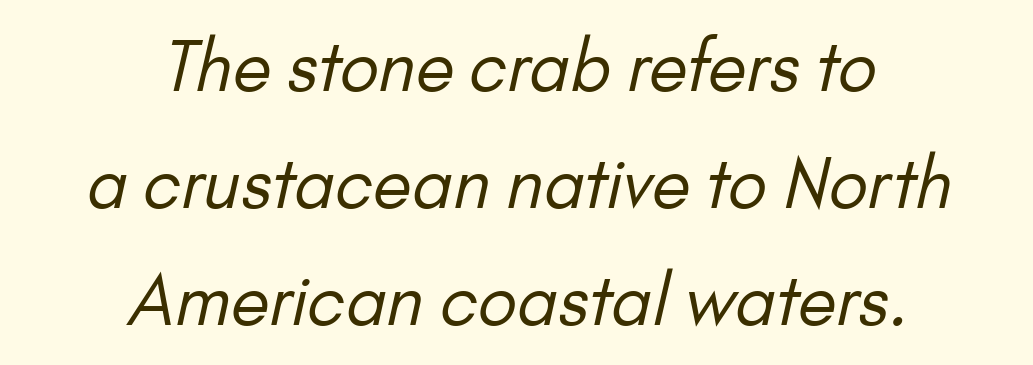
Typographically, this falls in the sans-serif category. Each letter keeps its own natural width here, so spacing adapts to shape. Tracking value appears to be zero — textbook default spacing. The specimen omits any rule beneath the text block's lines. Caption: face not bold, strokes unweighted. The vertical gap from one line to the next is medium.
